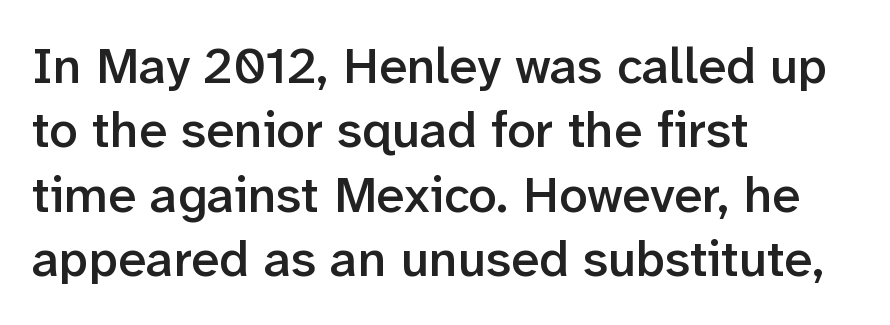
Q: Is the text bold? A: Semi-bold.
Q: Is the text italic (slanted)? A: No, it is upright.
Q: Is the typeface a serif or a sans-serif typeface? A: Sans-serif.
Q: Is the text underlined? A: No.
Q: How is the paragraph aligned? A: Left-aligned.
Q: Is the spacing between letters normal or unusually wide? A: Normal.
Q: Is the spacing between lines tight, normal or loose? A: Normal.
Q: Width (condensed, normal, or wide)? A: Normal.
Q: Stroke contrast? A: Low.
Q: x-height? A: Medium.
Q: Monospaced? A: No.
